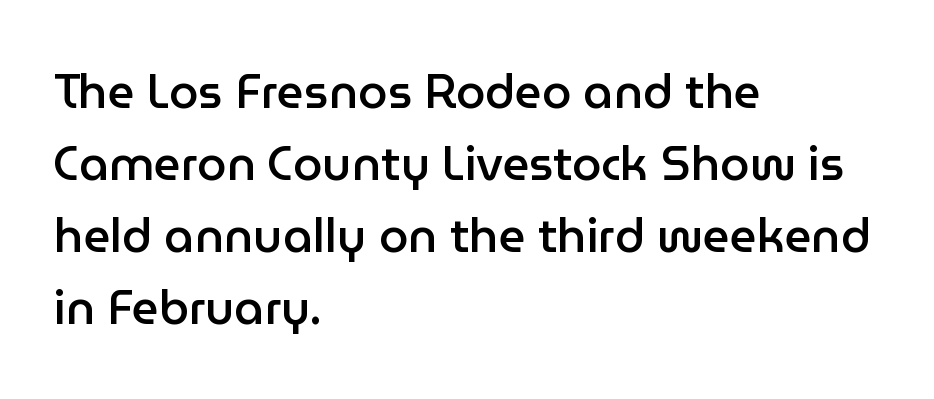
Q: Is the text bold? A: Semi-bold.
Q: Is the text italic (slanted)? A: No, it is upright.
Q: Is the typeface a serif or a sans-serif typeface? A: Sans-serif.
Q: Is the text underlined? A: No.
Q: How is the paragraph aligned? A: Left-aligned.
Q: Is the spacing between letters normal or unusually wide? A: Normal.
Q: Is the spacing between lines tight, normal or loose? A: Normal.
Q: Width (condensed, normal, or wide)? A: Normal.
Q: Stroke contrast? A: Low.
Q: x-height? A: Medium.
Q: Monospaced? A: No.
